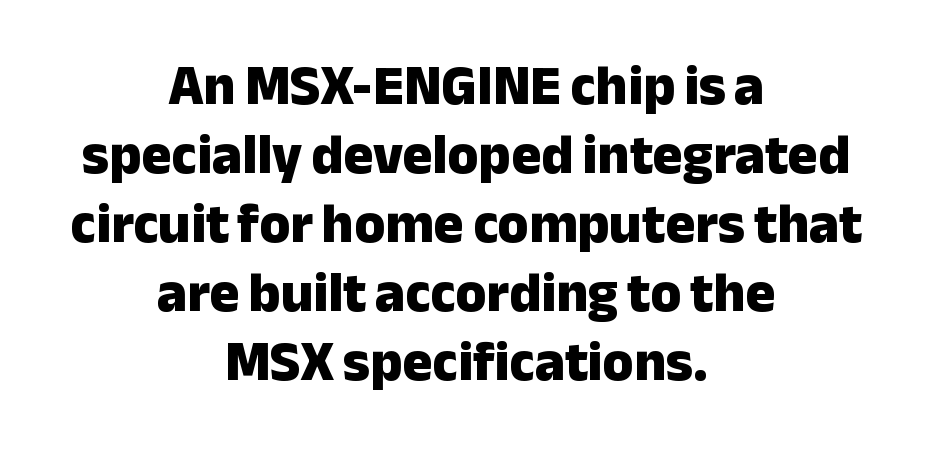
The letterforms sit shoulder to shoulder at normal distance. Here the designer chose a conventional face with non-uniform glyph widths. Vertical strokes here are truly vertical. Each letter's strokes conclude bluntly, with no projecting serifs. The passage is arranged like a title page — every line centered.
